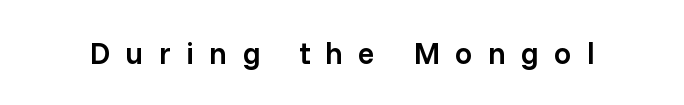
Only glyphs here, with clear space below each row. Letterform terminals end flat and unadorned throughout the passage. The face used here is proportionally spaced, like ordinary book or web type. Posture: straight, roman, zero tilt.
